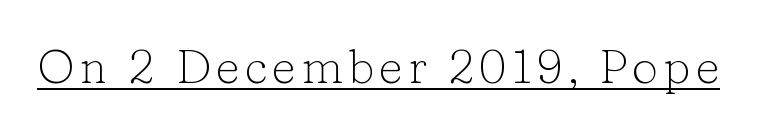
{"serif": "yes", "italic": "no", "bold": "no", "weight": "light", "width": "normal", "stroke_contrast": "low", "x_height": "medium", "monospaced": "no", "underline": "yes", "glyph_px": 47}
